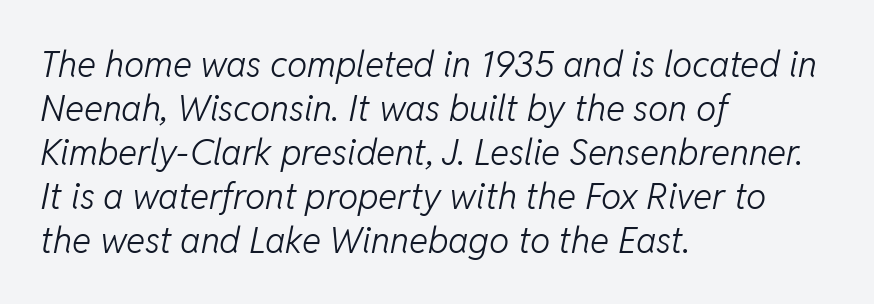
The image shows 36 px light type, italic (leaning right); set left-aligned, line spacing 1.22x, normal letter spacing, not underlined; low stroke contrast and a medium x-height.
